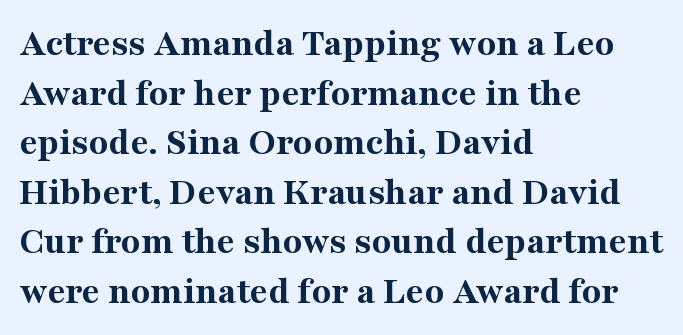
The passage shown is not underscored anywhere. The horizontal fit of the characters is conventional and even. This is the regular roman posture of the typeface. Which margin do the lines hug? The left one — the right edge is uneven. Stroke thickness is high; the sample reads as a true bold.
